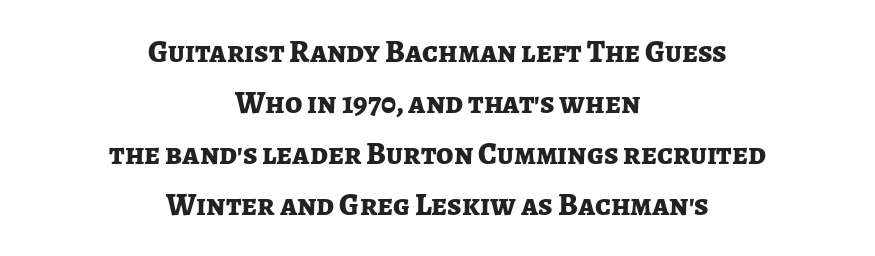
Q: Is the text bold? A: Yes.
Q: Is the text italic (slanted)? A: No, it is upright.
Q: Is the typeface a serif or a sans-serif typeface? A: Sans-serif.
Q: Is the text underlined? A: No.
Q: How is the paragraph aligned? A: Centered.
Q: Is the spacing between letters normal or unusually wide? A: Normal.
Q: Is the spacing between lines tight, normal or loose? A: Normal.
Q: Width (condensed, normal, or wide)? A: Normal.
Q: Stroke contrast? A: Low.
Q: x-height? A: Medium.
Q: Monospaced? A: No.
